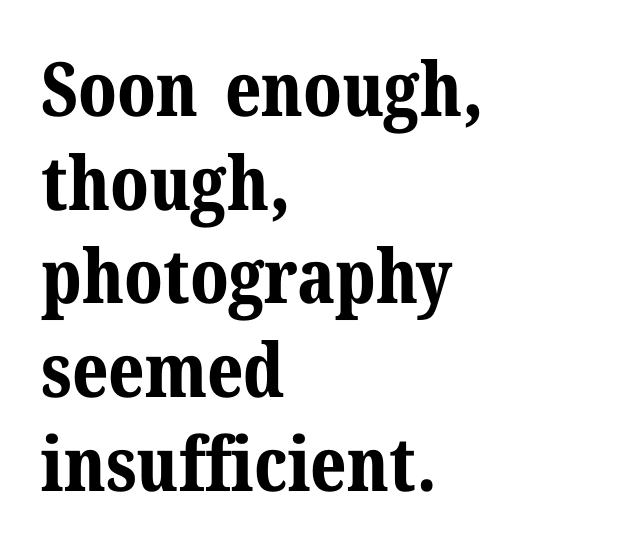
The image shows 75 px bold serif type, upright; set left-aligned, normal line spacing (1.25x), normal letter spacing, not underlined; medium stroke contrast and a medium x-height.
